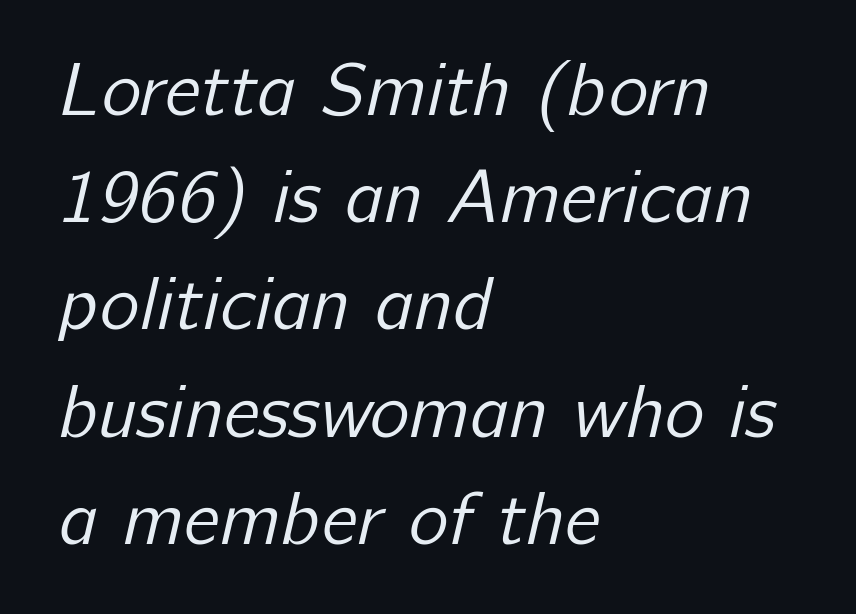
The image shows 75 px regular-weight sans-serif type; set left-aligned, normal line spacing (1.43x), normal letter spacing, not underlined; low stroke contrast and a medium x-height.
